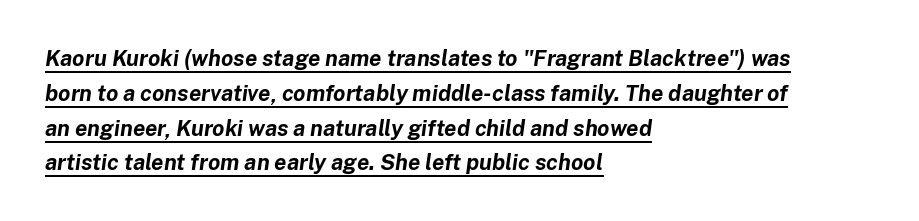
The image shows 22 px bold type, italic (leaning right); set left-aligned, normal line spacing (1.58x), normal letter spacing, underlined.
